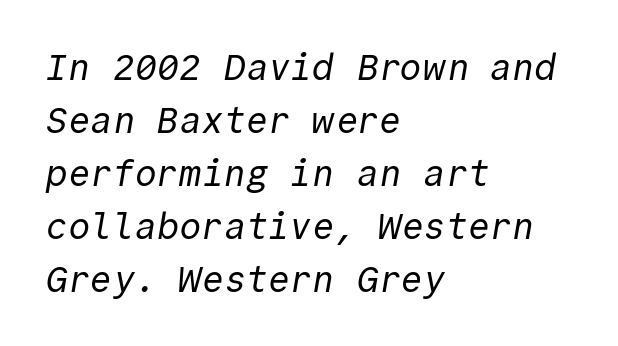
The image shows 37 px regular-weight sans-serif type, monospaced; set left-aligned, normal line spacing (1.43x), normal letter spacing, not underlined; a medium x-height.
